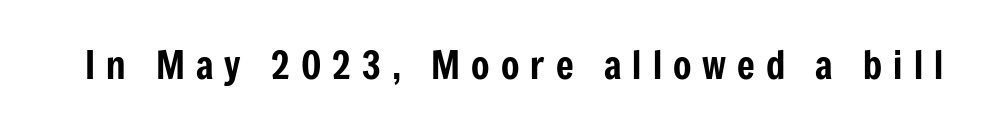
Q: Is the text italic (slanted)? A: No, it is upright.
Q: Is the typeface a serif or a sans-serif typeface? A: Sans-serif.
Q: Is the text underlined? A: No.
Q: Is the spacing between letters normal or unusually wide? A: Unusually wide.
Q: Width (condensed, normal, or wide)? A: Condensed.
Q: Stroke contrast? A: Low.
Q: x-height? A: Medium.
Q: Monospaced? A: No.
